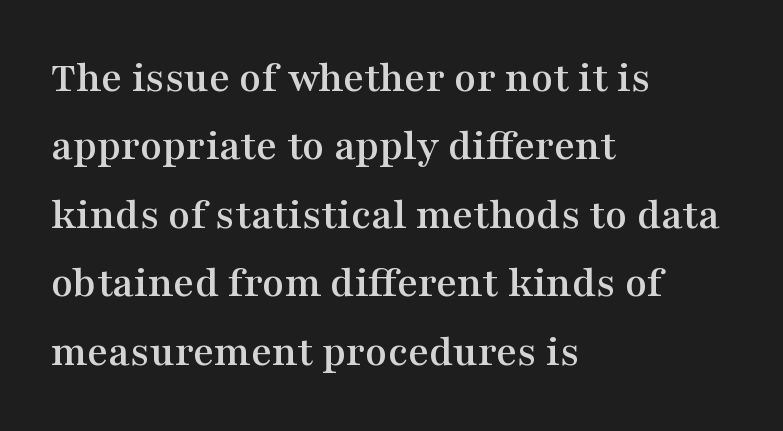
Q: Is the text italic (slanted)? A: No, it is upright.
Q: Is the typeface a serif or a sans-serif typeface? A: Serif.
Q: Is the text underlined? A: No.
Q: How is the paragraph aligned? A: Left-aligned.
Q: Is the spacing between letters normal or unusually wide? A: Normal.
Q: Is the spacing between lines tight, normal or loose? A: Normal.
Q: Width (condensed, normal, or wide)? A: Wide.
Q: Stroke contrast? A: Medium.
Q: x-height? A: Medium.
Q: Monospaced? A: No.
